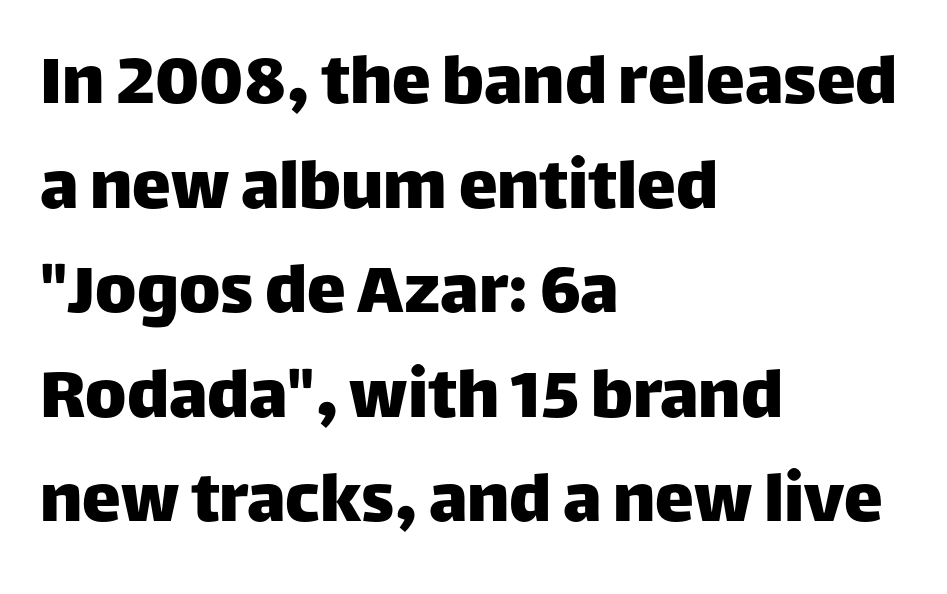
Q: Is the text italic (slanted)? A: No, it is upright.
Q: Is the typeface a serif or a sans-serif typeface? A: Sans-serif.
Q: Is the text underlined? A: No.
Q: How is the paragraph aligned? A: Left-aligned.
Q: Is the spacing between letters normal or unusually wide? A: Normal.
Q: Is the spacing between lines tight, normal or loose? A: Normal.
Q: Width (condensed, normal, or wide)? A: Normal.
Q: Stroke contrast? A: Low.
Q: x-height? A: Large.
Q: Monospaced? A: No.
